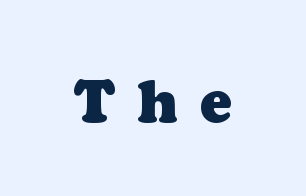
{"serif": "yes", "bold": "yes", "weight": "heavy", "width": "normal", "stroke_contrast": "low", "x_height": "medium", "monospaced": "no", "underline": "no", "letter_spacing": "wide", "letter_spacing_em": 0.38, "glyph_px": 59}
